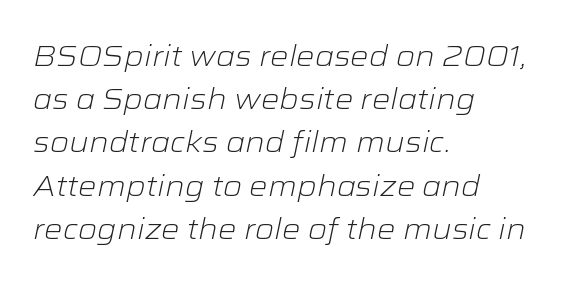
Q: Is the text bold? A: No.
Q: Is the text italic (slanted)? A: Yes, it leans right by about 12 degrees.
Q: Is the text underlined? A: No.
Q: How is the paragraph aligned? A: Left-aligned.
Q: Is the spacing between letters normal or unusually wide? A: Normal.
Q: Is the spacing between lines tight, normal or loose? A: Normal.
Q: Width (condensed, normal, or wide)? A: Wide.
Q: Stroke contrast? A: Low.
Q: x-height? A: Medium.
Q: Monospaced? A: No.
